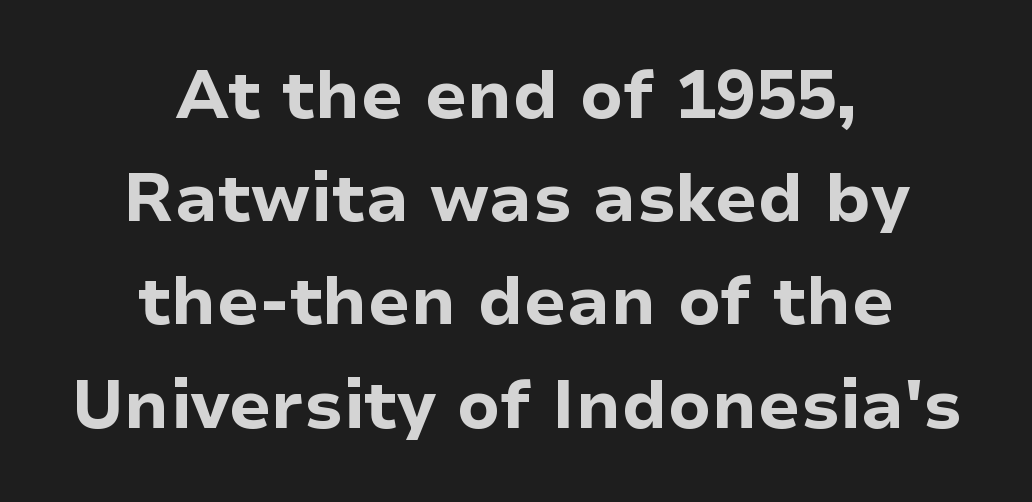
{"serif": "no", "italic": "no", "bold": "yes", "weight": "bold", "width": "normal", "stroke_contrast": "low", "x_height": "medium", "monospaced": "no", "underline": "no", "align": "center", "line_spacing": "normal", "line_spacing_ratio": 1.54, "letter_spacing": "normal", "letter_spacing_em": 0.0, "glyph_px": 67}
